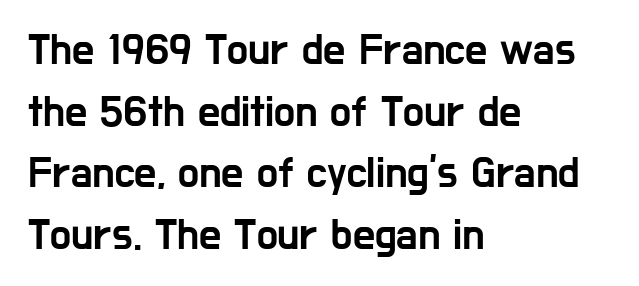
Each line starts at the same left margin while the right side varies. Characters remain perfectly vertical along every line. You could not count columns in this text — the font is proportionally spaced. These lines sit exactly where default settings would place them. A sans-serif font was chosen for this passage.
